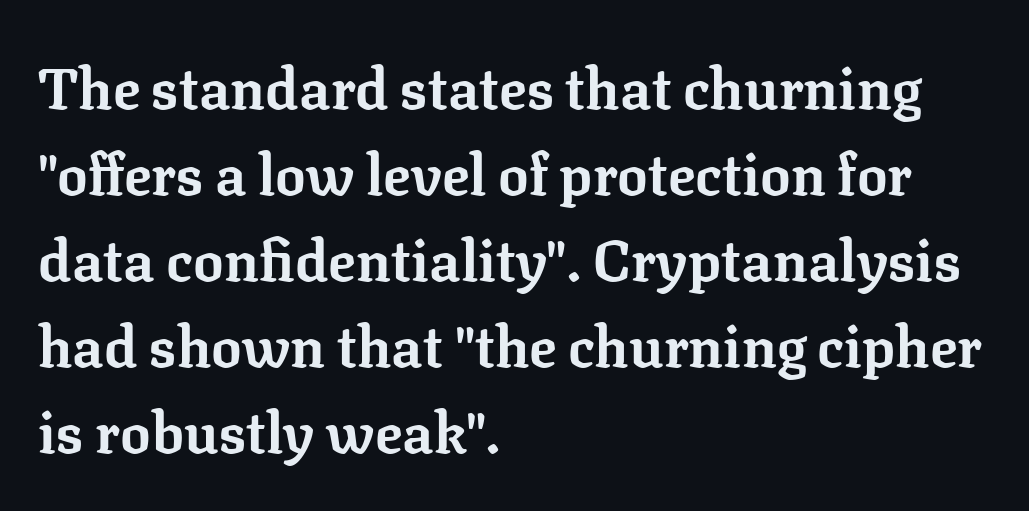
In terms of letterspacing, this is plain default setting. Each line starts at the same left margin while the right side varies. Underlining? Definitely not there. Upright lettering throughout. What's the leading like? Ordinary, nothing unusual. The strokes are fattened all the way to bold.
